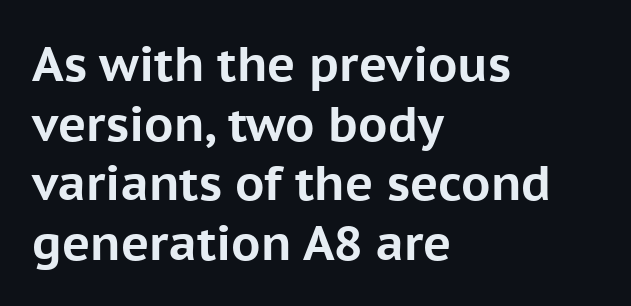
The lines in this sample share a left origin and differ only in where they stop. No italicization has been applied; the sample stays upright. Proportional: the letters do not fall into vertical columns. A full-strength bold gives these letters their thick strokes. Unmarked baselines from the first word to the last. What stands out about the letter spacing? Nothing — it is the standard amount.
